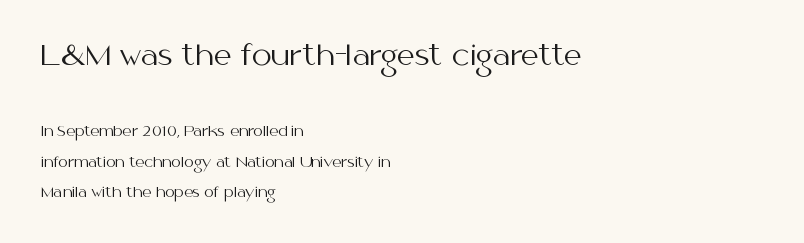
The image shows 28 px regular-weight sans-serif type, upright; set left-aligned, loose line spacing (2.18x), normal letter spacing, not underlined; the first (top) block is 2.0x larger; medium stroke contrast and a medium x-height.
